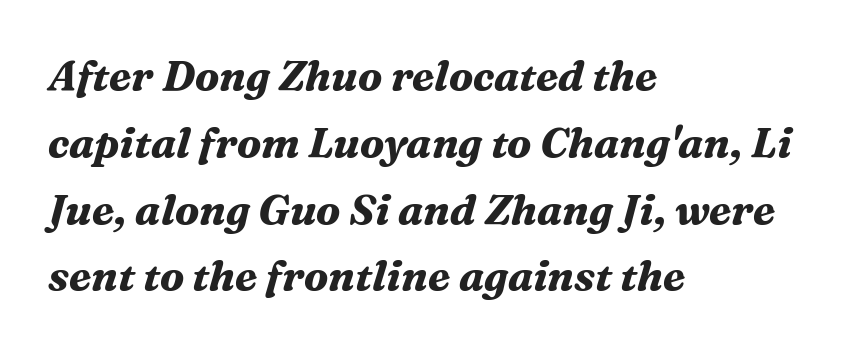
The image shows 42 px bold serif type, italic (leaning right); set left-aligned, normal line spacing (1.59x), normal letter spacing, not underlined; medium stroke contrast and a medium x-height.
